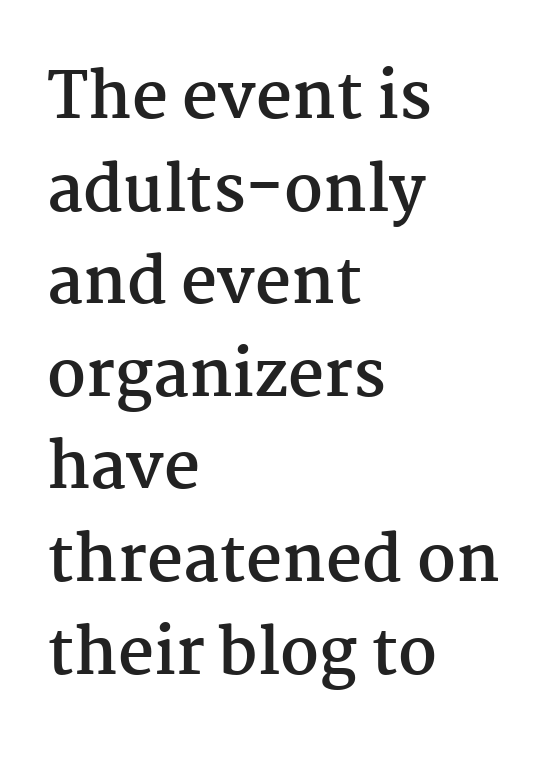
{"serif": "yes", "italic": "no", "bold": "yes", "weight": "semibold", "width": "normal", "stroke_contrast": "medium", "x_height": "medium", "monospaced": "no", "underline": "no", "align": "left", "line_spacing": "normal", "line_spacing_ratio": 1.47, "letter_spacing": "normal", "letter_spacing_em": 0.0, "glyph_px": 63}
